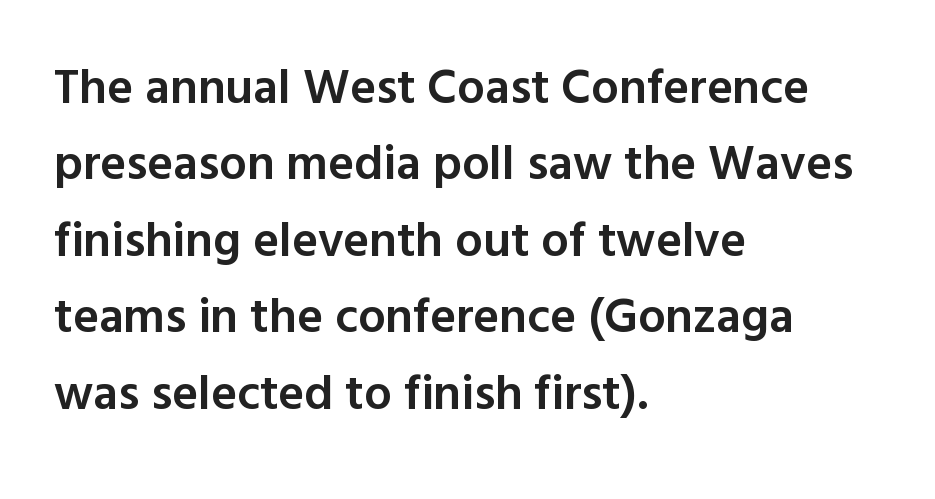
Students, this is semibold: more ink than regular, less than bold. Letterform terminals end flat and unadorned throughout the passage. The lines sit at an ordinary, default distance from one another. Underline: absent. Do the characters align in a grid? No, the font is proportional.
